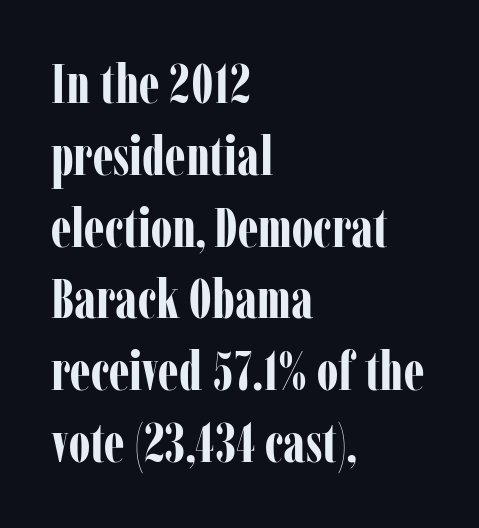
Does the copy run flush right? No — it runs flush left. The rendering shows small feet on the letterforms — a serif design. Descenders hang freely into open space. Is this a fixed-width face? No — the glyphs have proportional, varying widths. Its strokes are broad and dark, the hallmark of bold type. Summary of vertical rhythm: regular, with standard interline spacing.
